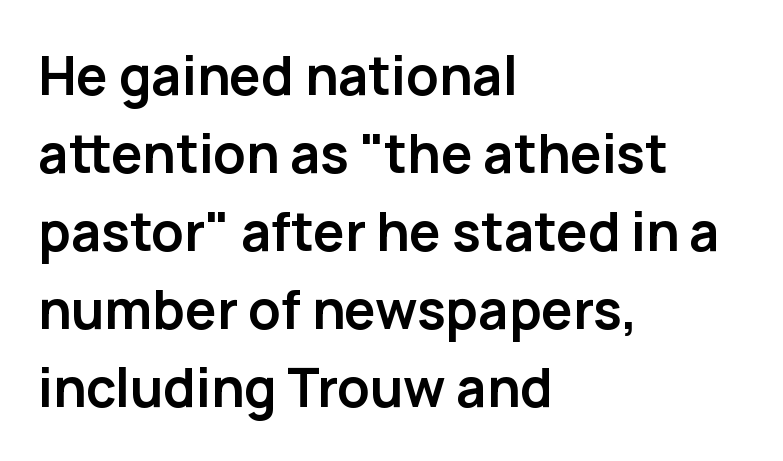
Q: Is the text bold? A: Yes.
Q: Is the text italic (slanted)? A: No, it is upright.
Q: Is the typeface a serif or a sans-serif typeface? A: Sans-serif.
Q: Is the text underlined? A: No.
Q: How is the paragraph aligned? A: Left-aligned.
Q: Is the spacing between letters normal or unusually wide? A: Normal.
Q: Is the spacing between lines tight, normal or loose? A: Normal.
Q: Width (condensed, normal, or wide)? A: Normal.
Q: Stroke contrast? A: Low.
Q: x-height? A: Medium.
Q: Monospaced? A: No.
